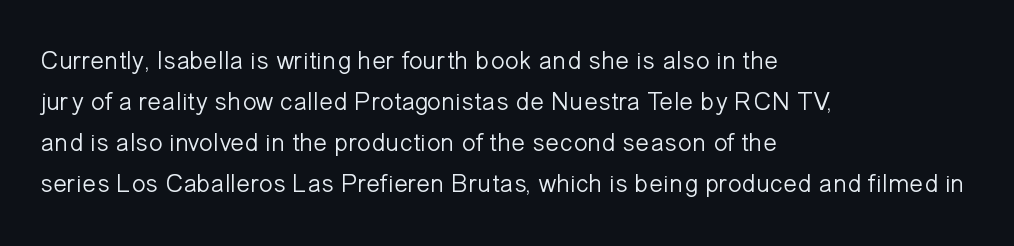
Q: Is the text bold? A: No.
Q: Is the text italic (slanted)? A: No, it is upright.
Q: Is the text underlined? A: No.
Q: How is the paragraph aligned? A: Left-aligned.
Q: Is the spacing between letters normal or unusually wide? A: Normal.
Q: Is the spacing between lines tight, normal or loose? A: Normal.
